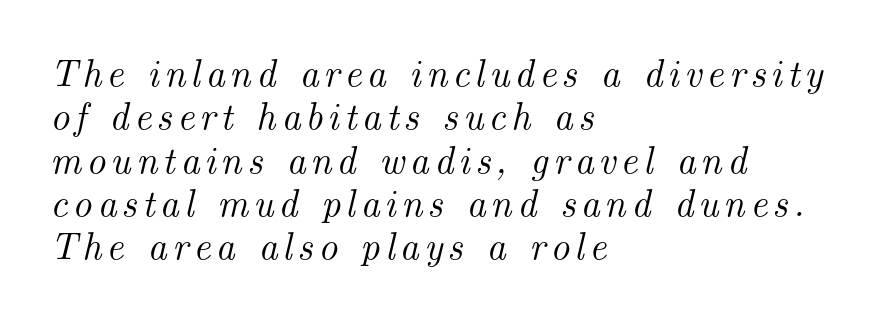
The image shows 38 px serif type, italic (leaning right); set left-aligned, tight line spacing (1.14x), not underlined; medium stroke contrast and a small x-height.
